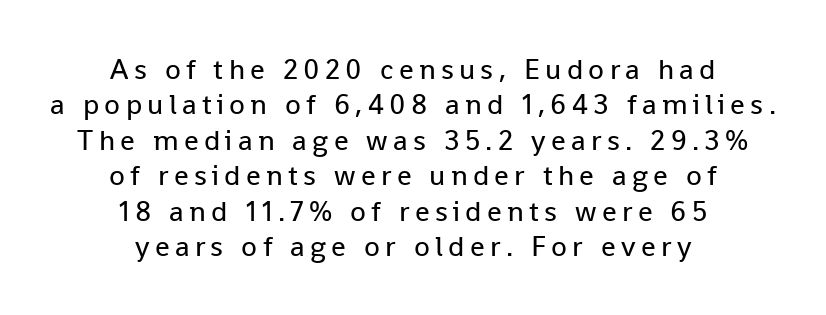
{"serif": "no", "italic": "no", "bold": "no", "weight": "regular", "width": "normal", "stroke_contrast": "low", "x_height": "medium", "monospaced": "no", "underline": "no", "align": "center", "line_spacing_ratio": 1.22, "glyph_px": 29}
